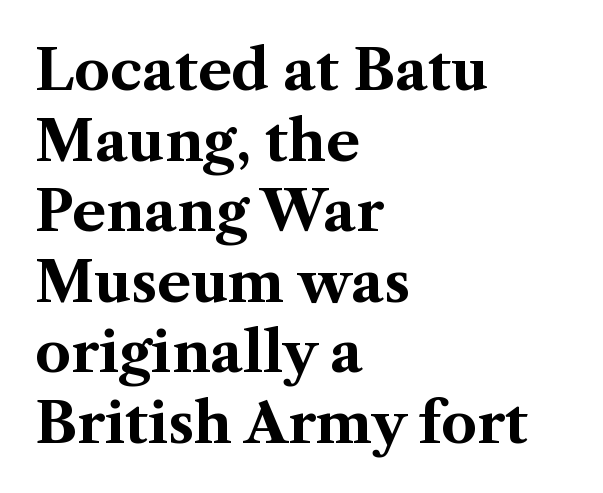
{"serif": "yes", "italic": "no", "bold": "yes", "weight": "bold", "width": "normal", "stroke_contrast": "medium", "x_height": "medium", "monospaced": "no", "underline": "no", "align": "left", "line_spacing": "normal", "line_spacing_ratio": 1.26, "letter_spacing": "normal", "letter_spacing_em": 0.0, "glyph_px": 56}
